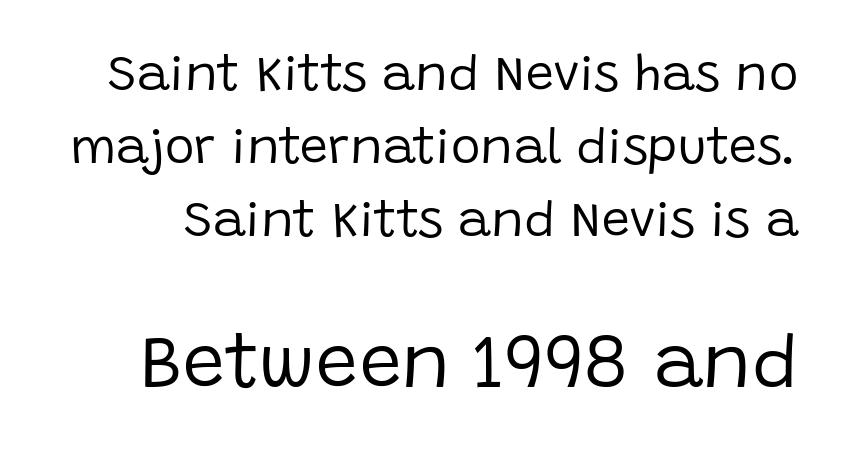
Bare-footed words on every line. Characters follow at the spacing the type designer built in. Is this a sans? Yes — the strokes have no serifs. The axis of the letterforms is exactly vertical. Varying glyph widths throughout — classic text-font behaviour.
